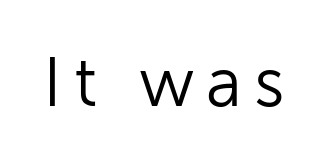
Type style note: lacks serifs. Is the stroke heavy? The answer is a plain regular-or-lighter. Spacing verdict: proportional, widths tailored to each character. Tall strokes in this sample are plumb rather than angled.
